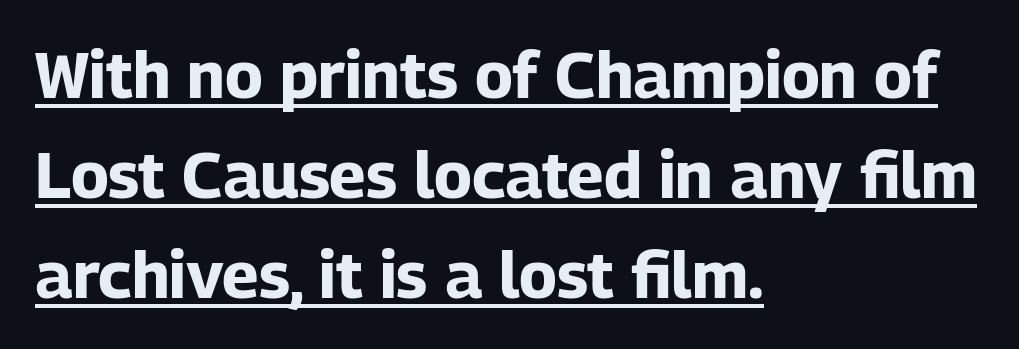
The image shows 65 px bold sans-serif type, upright; set left-aligned, normal line spacing (1.54x), normal letter spacing, underlined; low stroke contrast and a medium x-height.
